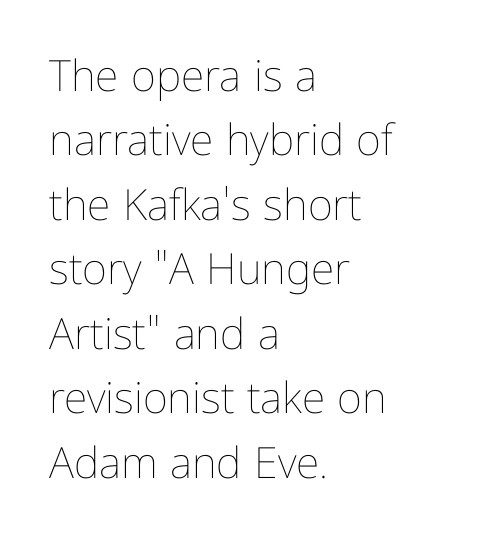
Q: Is the text bold? A: No.
Q: Is the text italic (slanted)? A: No, it is upright.
Q: Is the text underlined? A: No.
Q: How is the paragraph aligned? A: Left-aligned.
Q: Is the spacing between letters normal or unusually wide? A: Normal.
Q: Is the spacing between lines tight, normal or loose? A: Normal.
Q: Width (condensed, normal, or wide)? A: Condensed.
Q: Stroke contrast? A: Low.
Q: x-height? A: Medium.
Q: Monospaced? A: No.
